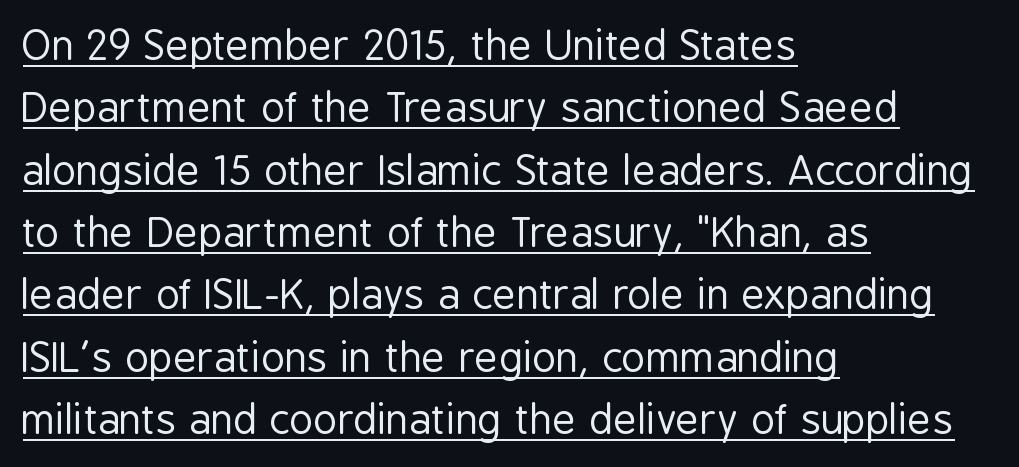
Q: Is the text bold? A: No.
Q: Is the text italic (slanted)? A: No, it is upright.
Q: Is the typeface a serif or a sans-serif typeface? A: Sans-serif.
Q: Is the text underlined? A: Yes.
Q: How is the paragraph aligned? A: Left-aligned.
Q: Is the spacing between letters normal or unusually wide? A: Normal.
Q: Is the spacing between lines tight, normal or loose? A: Normal.
Q: Width (condensed, normal, or wide)? A: Condensed.
Q: Stroke contrast? A: Low.
Q: x-height? A: Medium.
Q: Monospaced? A: No.
